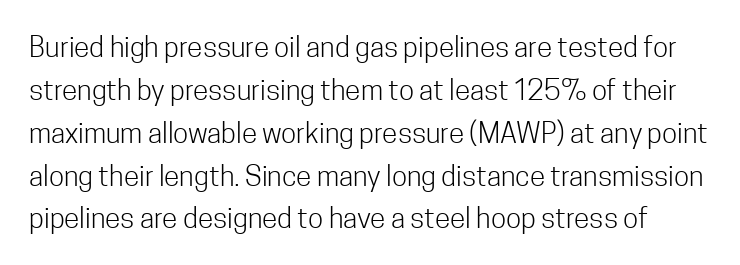
The lines sit at an ordinary, default distance from one another. Descenders are the only things crossing below the line. The letters look calm and open, with moderate or lighter stems. Default kerning and tracking; the words read as compact shapes. Grotesque or geometric, the face here clearly has no serifs. You could not count columns in this text — the font is proportionally spaced.
